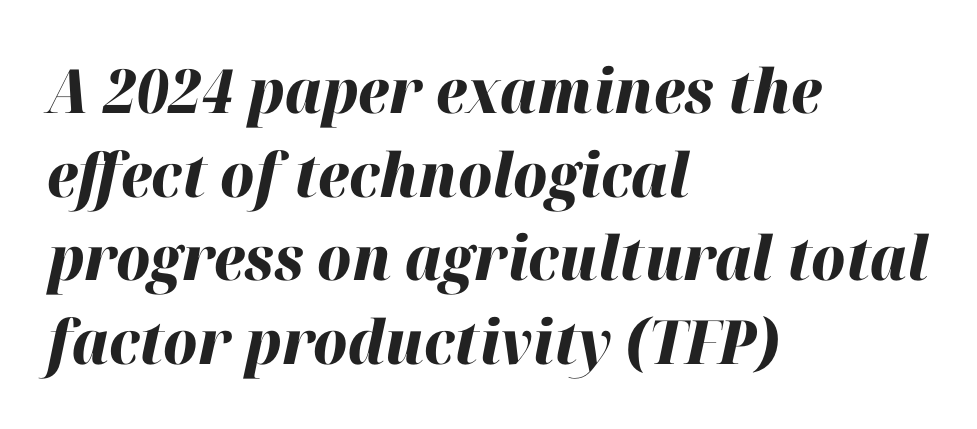
The image shows 61 px heavy type, italic (leaning right); set left-aligned, normal line spacing (1.37x), normal letter spacing, not underlined; high stroke contrast and a medium x-height.
